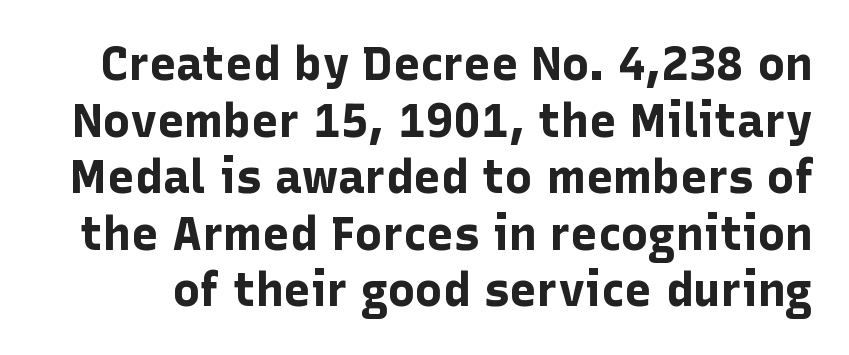
The image shows 46 px bold sans-serif type, upright; set line spacing 1.23x, normal letter spacing, not underlined; low stroke contrast and a medium x-height.
